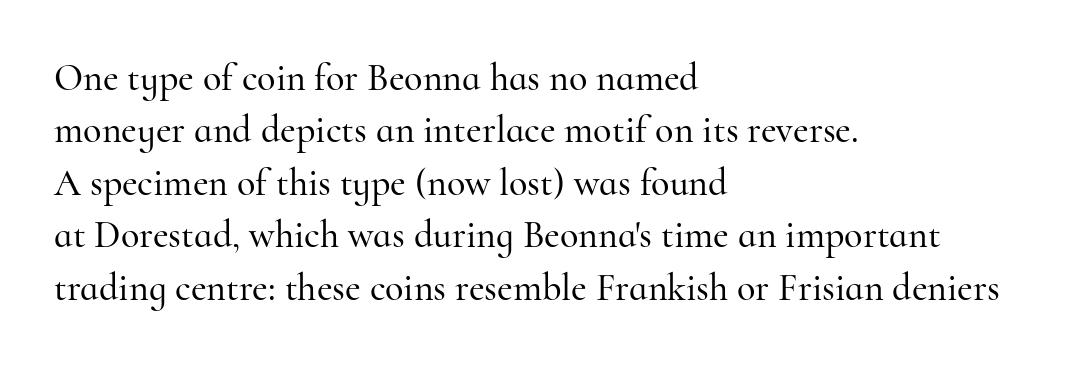
Q: Is the text italic (slanted)? A: No, it is upright.
Q: Is the typeface a serif or a sans-serif typeface? A: Serif.
Q: Is the text underlined? A: No.
Q: How is the paragraph aligned? A: Left-aligned.
Q: Is the spacing between letters normal or unusually wide? A: Normal.
Q: Is the spacing between lines tight, normal or loose? A: Normal.
Q: Width (condensed, normal, or wide)? A: Normal.
Q: Stroke contrast? A: High.
Q: x-height? A: Small.
Q: Monospaced? A: No.
